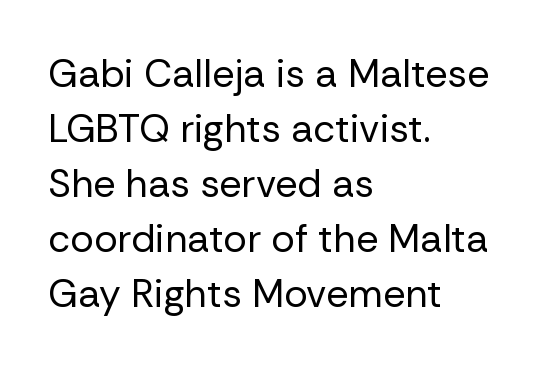
Q: Is the text bold? A: No.
Q: Is the text italic (slanted)? A: No, it is upright.
Q: Is the typeface a serif or a sans-serif typeface? A: Sans-serif.
Q: Is the text underlined? A: No.
Q: How is the paragraph aligned? A: Left-aligned.
Q: Is the spacing between letters normal or unusually wide? A: Normal.
Q: Is the spacing between lines tight, normal or loose? A: Normal.
Q: Width (condensed, normal, or wide)? A: Normal.
Q: Stroke contrast? A: Low.
Q: x-height? A: Medium.
Q: Monospaced? A: No.
